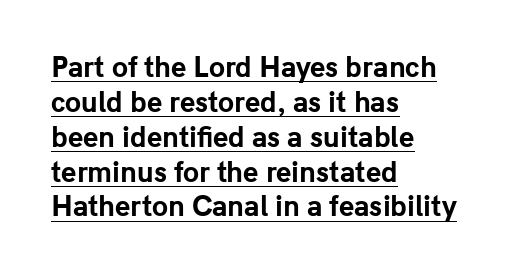
The image shows 26 px bold type, upright; set left-aligned, normal line spacing (1.34x), normal letter spacing, underlined.
